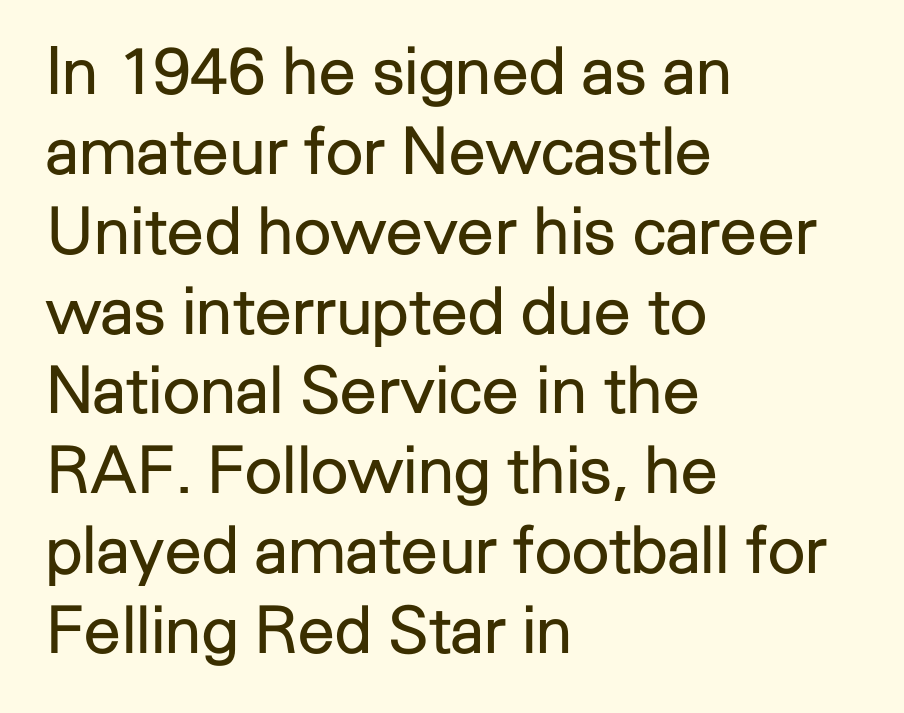
Q: Is the text bold? A: No.
Q: Is the text italic (slanted)? A: No, it is upright.
Q: Is the typeface a serif or a sans-serif typeface? A: Sans-serif.
Q: Is the text underlined? A: No.
Q: How is the paragraph aligned? A: Left-aligned.
Q: Is the spacing between letters normal or unusually wide? A: Normal.
Q: Width (condensed, normal, or wide)? A: Normal.
Q: Stroke contrast? A: Low.
Q: x-height? A: Medium.
Q: Monospaced? A: No.
